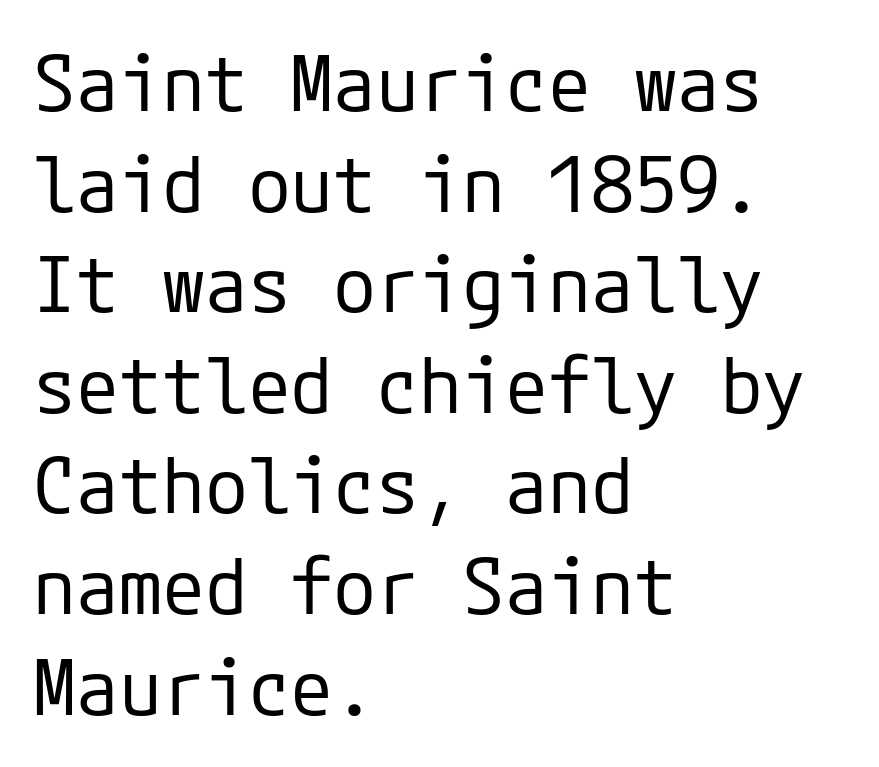
Q: Is the text bold? A: No.
Q: Is the text italic (slanted)? A: No, it is upright.
Q: Is the typeface a serif or a sans-serif typeface? A: Sans-serif.
Q: Is the text underlined? A: No.
Q: How is the paragraph aligned? A: Left-aligned.
Q: Is the spacing between letters normal or unusually wide? A: Normal.
Q: Is the spacing between lines tight, normal or loose? A: Normal.
Q: Width (condensed, normal, or wide)? A: Normal.
Q: Stroke contrast? A: Low.
Q: x-height? A: Medium.
